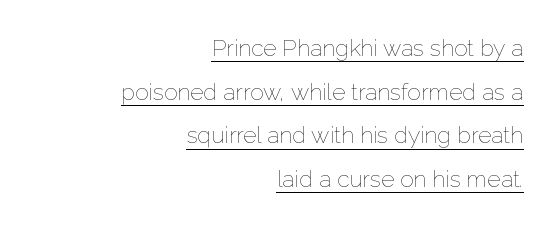
{"italic": "no", "bold": "no", "underline": "yes", "align": "right", "line_spacing": "loose", "line_spacing_ratio": 1.9, "letter_spacing": "normal", "letter_spacing_em": 0.0, "glyph_px": 23}
